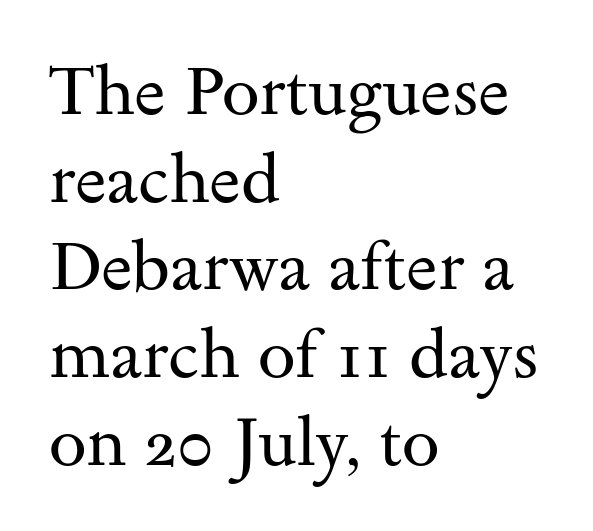
The image shows 68 px regular-weight, wide serif type, upright; set left-aligned, normal line spacing (1.29x), normal letter spacing, not underlined; medium stroke contrast and a small x-height.
